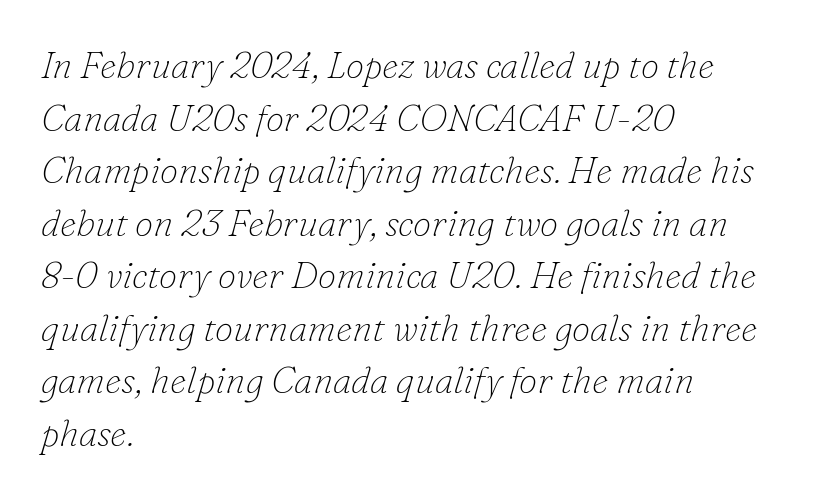
The image shows 37 px thin serif type, italic (leaning right); set left-aligned, normal line spacing (1.42x), normal letter spacing, not underlined; low stroke contrast and a small x-height.
